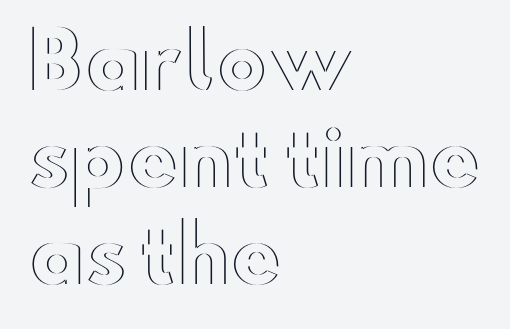
The image shows 77 px wide type, upright; set left-aligned, normal line spacing (1.26x), normal letter spacing, not underlined; a small x-height.
